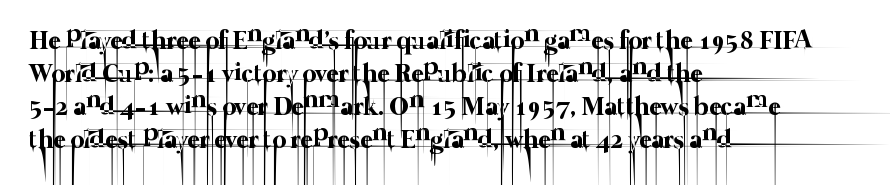
The face looks like a standard text weight, possibly lighter. The typesetter chose a ragged-right arrangement here. Anything drawn beneath the words? Only blank space. The passage shown stacks its lines at a standard gap.
